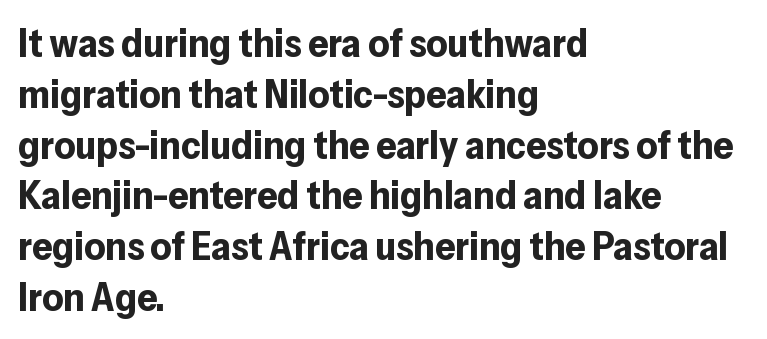
Q: Is the text bold? A: Yes.
Q: Is the text italic (slanted)? A: No, it is upright.
Q: Is the typeface a serif or a sans-serif typeface? A: Sans-serif.
Q: Is the text underlined? A: No.
Q: How is the paragraph aligned? A: Left-aligned.
Q: Is the spacing between letters normal or unusually wide? A: Normal.
Q: Is the spacing between lines tight, normal or loose? A: Normal.
Q: Width (condensed, normal, or wide)? A: Normal.
Q: Stroke contrast? A: Low.
Q: x-height? A: Medium.
Q: Monospaced? A: No.
